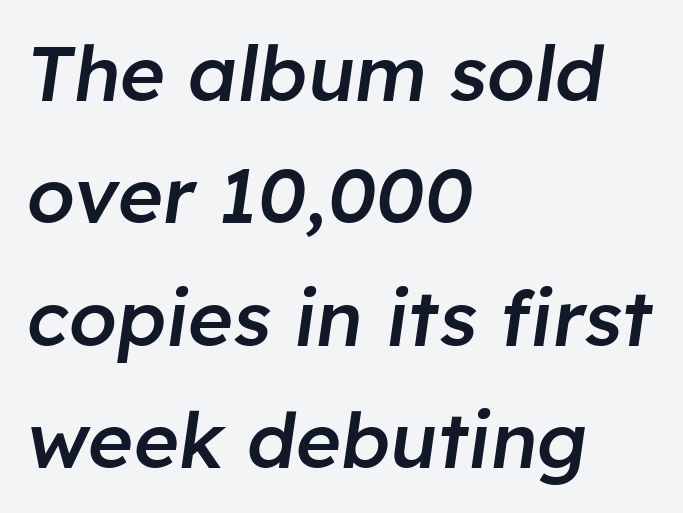
Q: Is the text bold? A: Semi-bold.
Q: Is the text italic (slanted)? A: Yes, it leans right by about 8 degrees.
Q: Is the text underlined? A: No.
Q: How is the paragraph aligned? A: Left-aligned.
Q: Is the spacing between letters normal or unusually wide? A: Normal.
Q: Is the spacing between lines tight, normal or loose? A: Normal.
Q: Width (condensed, normal, or wide)? A: Normal.
Q: Stroke contrast? A: Low.
Q: x-height? A: Medium.
Q: Monospaced? A: No.
